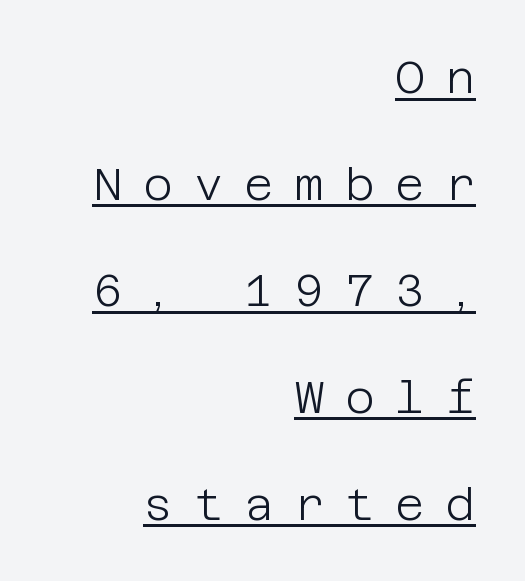
{"serif": "no", "italic": "no", "bold": "no", "weight": "light", "width": "normal", "stroke_contrast": "low", "x_height": "large", "underline": "yes", "align": "right", "line_spacing": "loose", "line_spacing_ratio": 2.37, "letter_spacing": "wide", "letter_spacing_em": 0.47, "glyph_px": 45}
